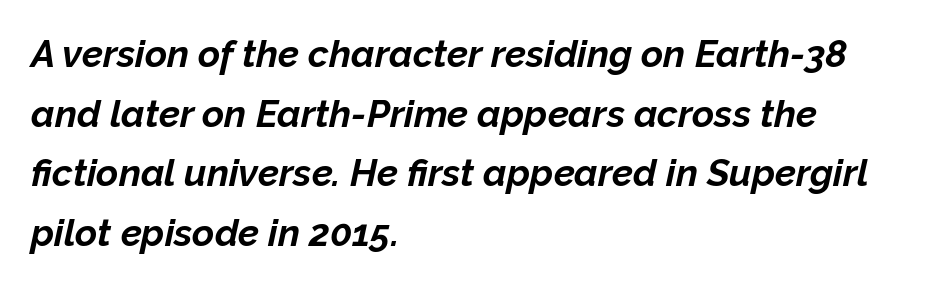
The words here are not underlined. This rendering uses left alignment, leaving the right contour irregular. A typesetter would call this proportional, since set widths differ per character. A typesetter would call this zero additional tracking.
